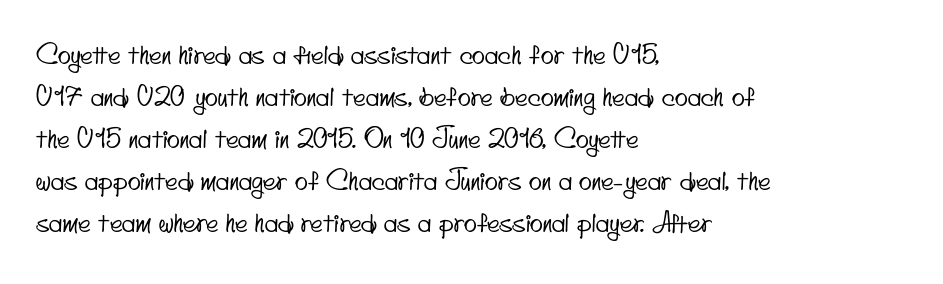
Q: Is the text underlined? A: No.
Q: How is the paragraph aligned? A: Left-aligned.
Q: Is the spacing between letters normal or unusually wide? A: Normal.
Q: Is the spacing between lines tight, normal or loose? A: Normal.
